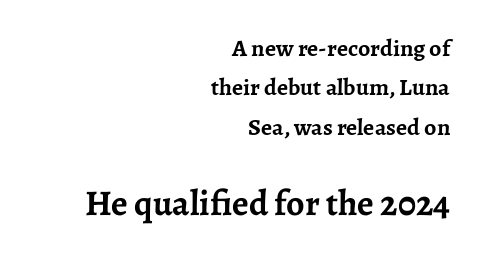
{"serif": "yes", "italic": "no", "bold": "yes", "weight": "semibold", "width": "normal", "stroke_contrast": "low", "x_height": "medium", "monospaced": "no", "underline": "no", "align": "right", "line_spacing": "normal", "line_spacing_ratio": 1.64, "letter_spacing": "normal", "letter_spacing_em": 0.0, "larger_block": "second", "size_ratio": 1.5, "glyph_px": 36}
